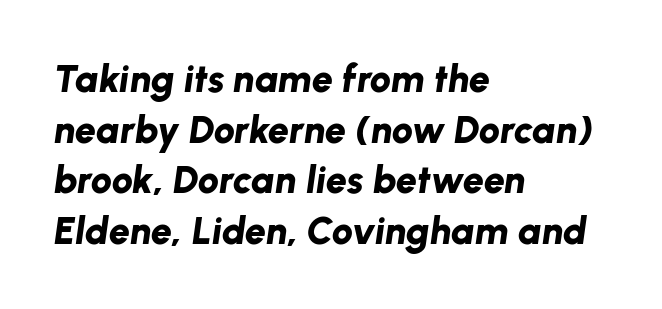
{"italic": "yes", "lean": "right", "slant_degrees": 8, "bold": "yes", "weight": "bold", "width": "normal", "stroke_contrast": "low", "x_height": "medium", "monospaced": "no", "underline": "no", "align": "left", "line_spacing": "normal", "line_spacing_ratio": 1.33, "letter_spacing": "normal", "letter_spacing_em": 0.0, "glyph_px": 38}
